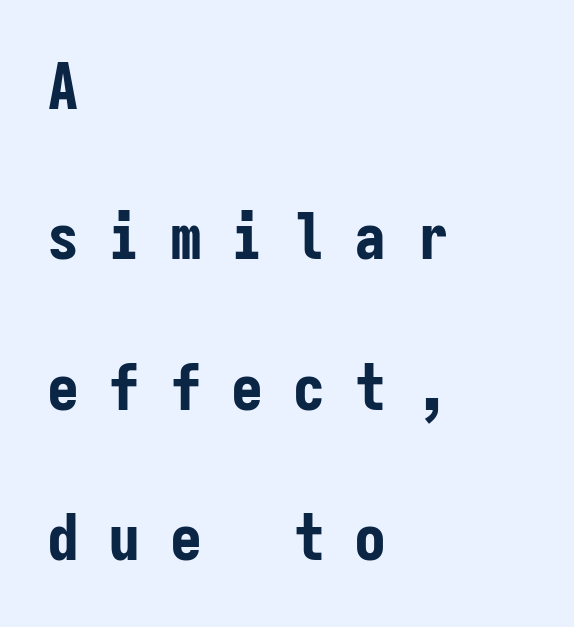
The image shows 64 px bold, condensed sans-serif type, upright, monospaced; set left-aligned, loose line spacing (2.35x), unusually wide letter spacing (+0.46 em), not underlined; low stroke contrast and a medium x-height.
